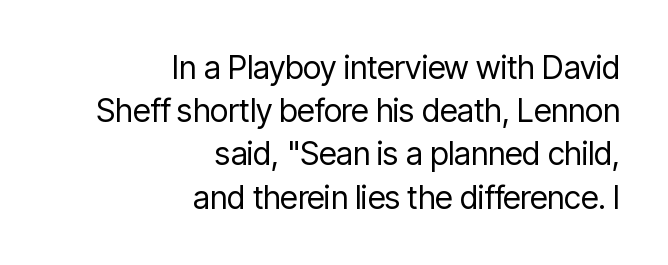
{"serif": "no", "italic": "no", "bold": "no", "weight": "regular", "width": "condensed", "stroke_contrast": "low", "x_height": "medium", "monospaced": "no", "underline": "no", "align": "right", "line_spacing": "normal", "line_spacing_ratio": 1.35, "letter_spacing": "normal", "letter_spacing_em": 0.0, "glyph_px": 32}
